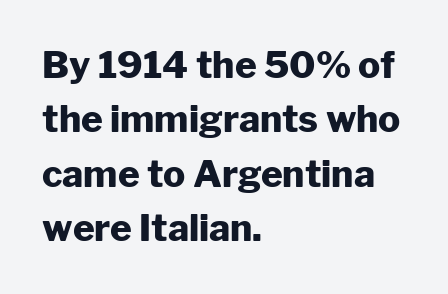
Every letter is thick-stroked: bold, no question. Think of a printed novel: that variable character pitch is what you see here. Is the letter spacing exaggerated? No — it looks like the ordinary default. A typesetter would label this face a sans. Normally led — the rows are evenly, conventionally spaced.
